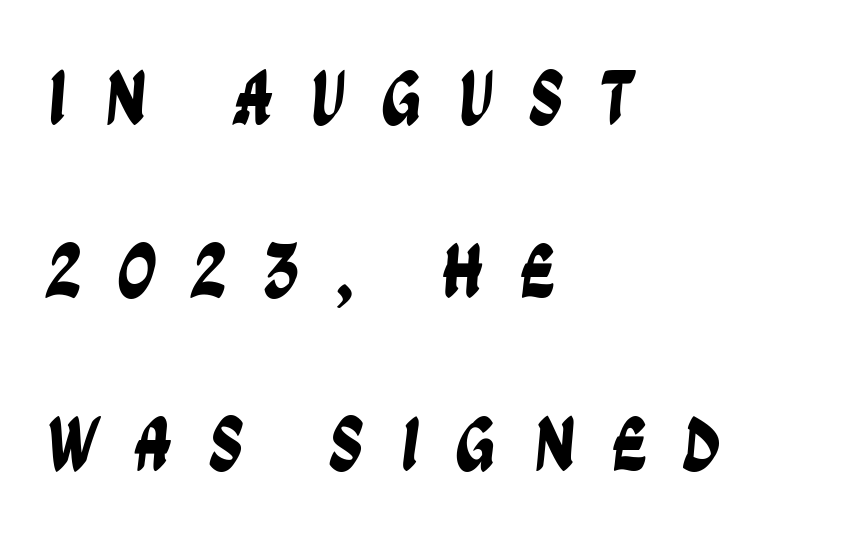
Each line starts at the same left margin while the right side varies. Varying glyph widths throughout — classic text-font behaviour. The horizontal fit of the characters is loose and conspicuously gappy. A typesetter would call this leading open, well beyond the default.
